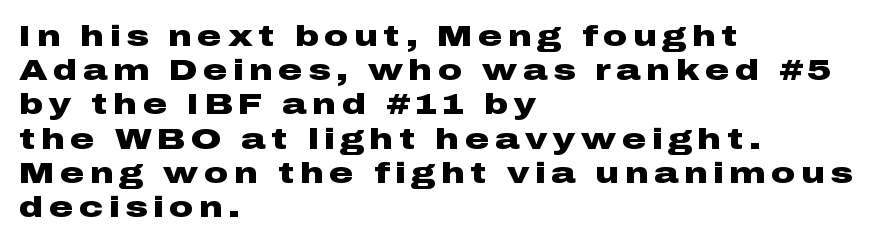
The image shows 30 px heavy, wide sans-serif type, upright; set left-aligned, tight line spacing (1.14x), not underlined; low stroke contrast and a medium x-height.
